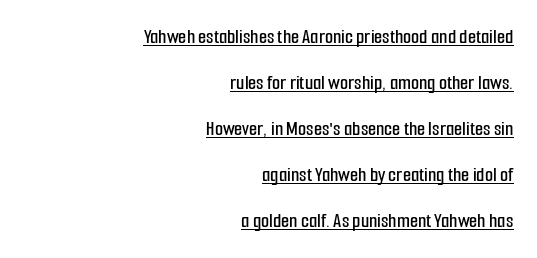
Underlining? Definitely there. Compared with typical paragraphs, the rows here are farther apart. The tracking reads as untouched default to a designer's eye. Italic: no, the glyphs are upright roman. Every row of glyphs terminates at an identical x-position on the right.
